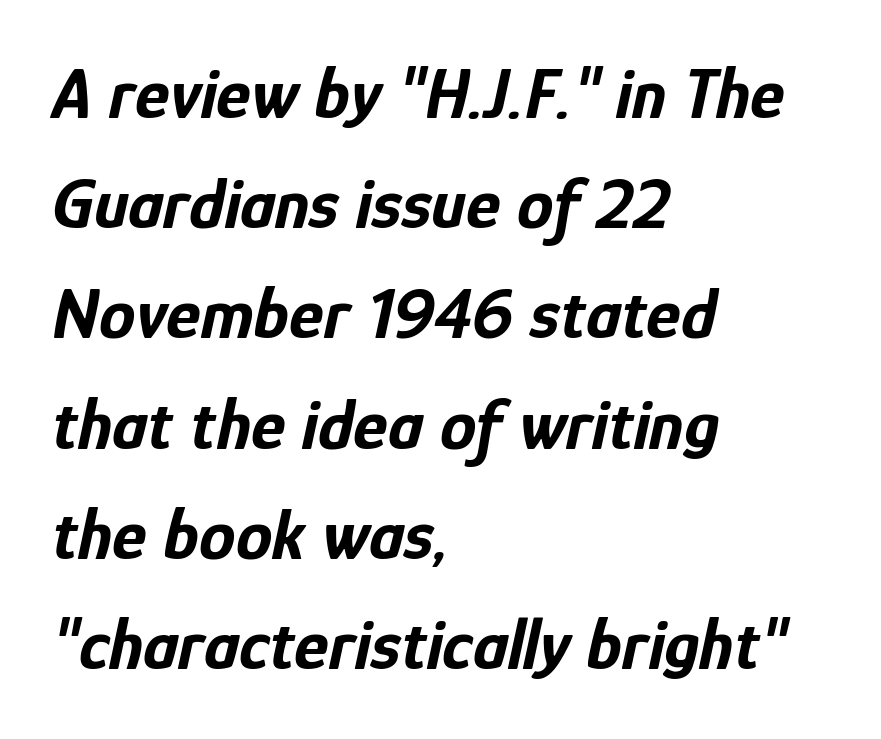
{"italic": "yes", "lean": "right", "slant_degrees": 12, "bold": "yes", "weight": "bold", "width": "condensed", "stroke_contrast": "low", "x_height": "medium", "monospaced": "no", "underline": "no", "align": "left", "line_spacing": "normal", "line_spacing_ratio": 1.51, "letter_spacing": "normal", "letter_spacing_em": 0.0, "glyph_px": 73}
